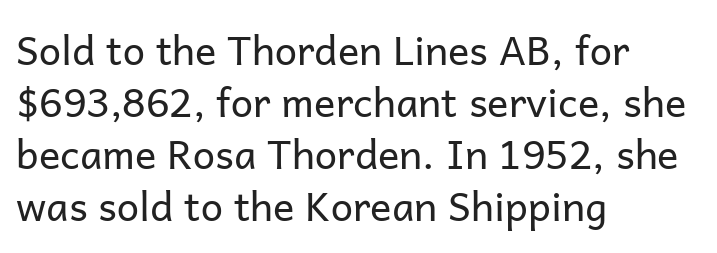
Q: Is the text bold? A: No.
Q: Is the text italic (slanted)? A: No, it is upright.
Q: Is the typeface a serif or a sans-serif typeface? A: Sans-serif.
Q: Is the text underlined? A: No.
Q: How is the paragraph aligned? A: Left-aligned.
Q: Is the spacing between letters normal or unusually wide? A: Normal.
Q: Is the spacing between lines tight, normal or loose? A: Normal.
Q: Width (condensed, normal, or wide)? A: Normal.
Q: Stroke contrast? A: Low.
Q: x-height? A: Medium.
Q: Monospaced? A: No.
